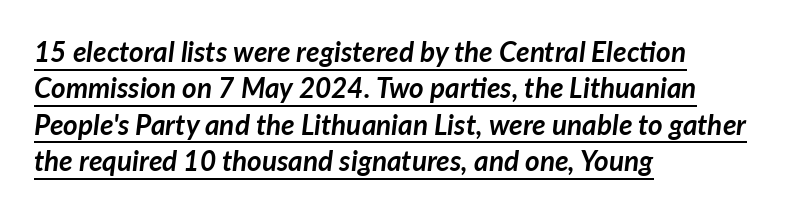
Q: Is the text bold? A: Yes.
Q: Is the text italic (slanted)? A: Yes, it leans right by about 7 degrees.
Q: Is the text underlined? A: Yes.
Q: How is the paragraph aligned? A: Left-aligned.
Q: Is the spacing between letters normal or unusually wide? A: Normal.
Q: Is the spacing between lines tight, normal or loose? A: Normal.
Q: Width (condensed, normal, or wide)? A: Normal.
Q: Stroke contrast? A: Low.
Q: x-height? A: Medium.
Q: Monospaced? A: No.
